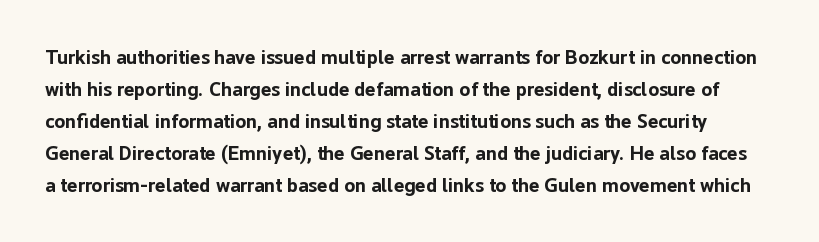
{"italic": "no", "bold": "yes", "underline": "no", "line_spacing": "normal", "line_spacing_ratio": 1.6, "letter_spacing": "normal", "letter_spacing_em": 0.0, "glyph_px": 20}
